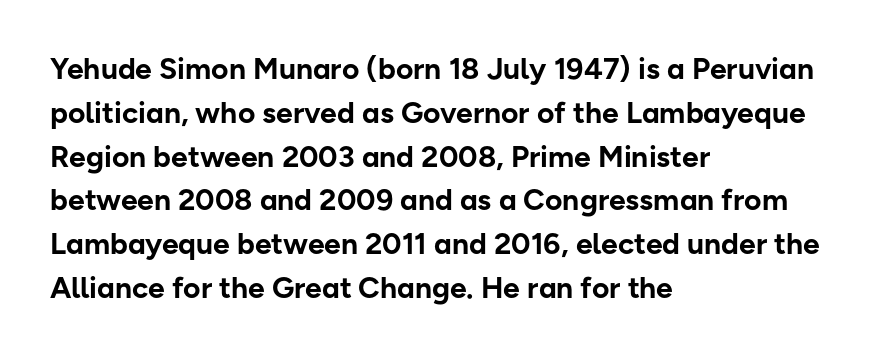
Baseline-to-baseline distance is the conventional proportion of letter height. Unlike italic type, these characters show no tilt at all. Just letters on the line, the space beneath them empty. Think of a printed novel: that variable character pitch is what you see here.
